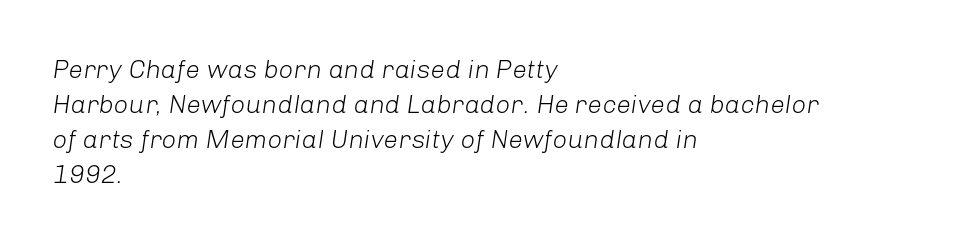
Q: Is the text bold? A: No.
Q: Is the text italic (slanted)? A: Yes, it leans right by about 8 degrees.
Q: Is the text underlined? A: No.
Q: How is the paragraph aligned? A: Left-aligned.
Q: Is the spacing between letters normal or unusually wide? A: Normal.
Q: Is the spacing between lines tight, normal or loose? A: Normal.
